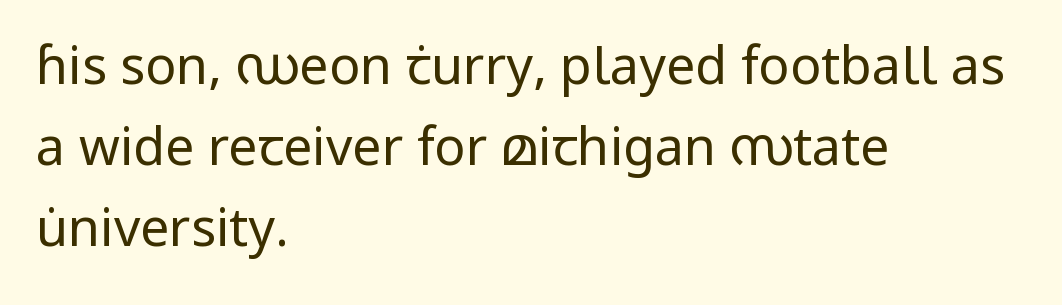
Ordinary non-slanted type is in use. Looks like regular typesetting: each glyph gets only the width it needs. Visually the block forms a straight wall on the left and a jagged coastline on the right. Each stroke keeps to a modest, everyday thickness or less.
